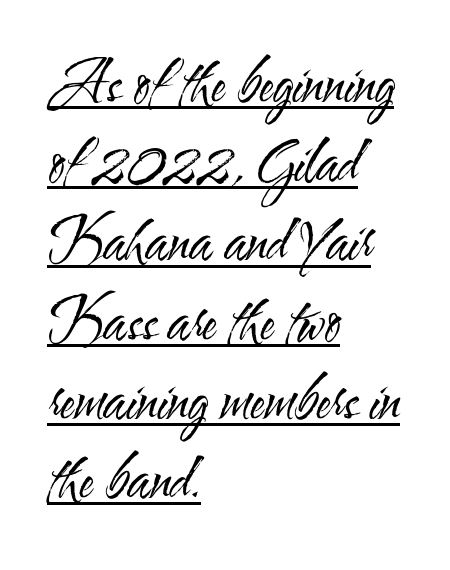
The image shows 55 px regular-weight, condensed sans-serif type; set left-aligned, normal line spacing (1.44x), normal letter spacing, underlined; medium stroke contrast and a small x-height.
